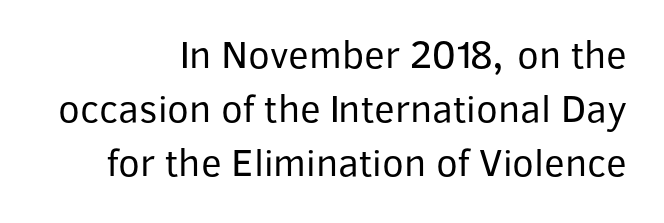
{"serif": "no", "italic": "no", "bold": "no", "weight": "regular", "width": "normal", "stroke_contrast": "low", "x_height": "medium", "monospaced": "no", "underline": "no", "align": "right", "line_spacing": "normal", "line_spacing_ratio": 1.35, "letter_spacing": "normal", "letter_spacing_em": 0.0, "glyph_px": 40}
